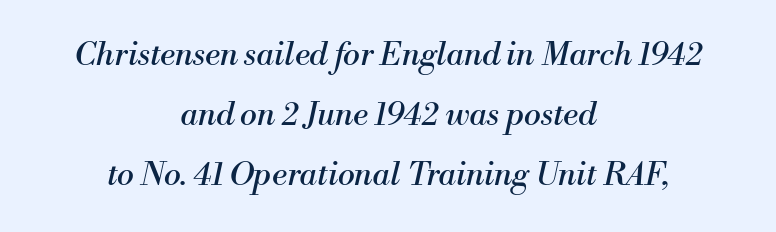
The image shows 32 px regular-weight serif type, italic (leaning right); set centered, line spacing 1.88x, normal letter spacing, not underlined; medium stroke contrast and a small x-height.
